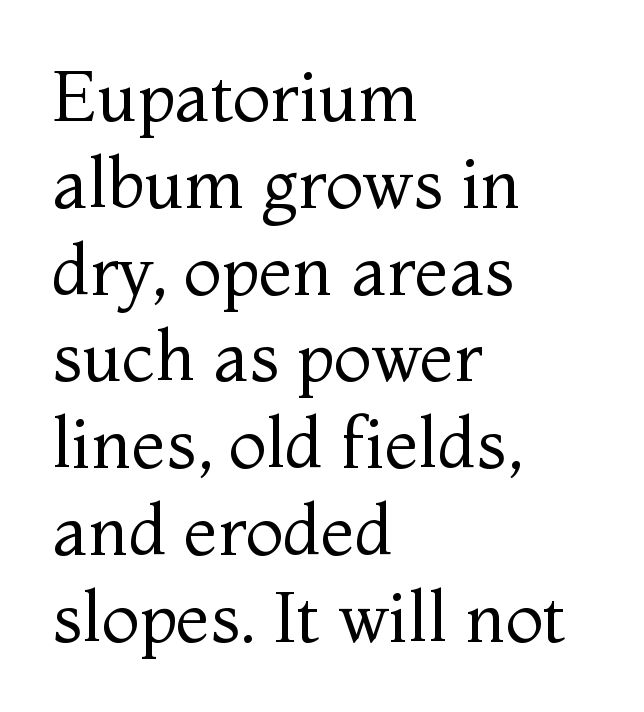
{"serif": "yes", "italic": "no", "bold": "no", "weight": "regular", "width": "normal", "stroke_contrast": "medium", "x_height": "medium", "monospaced": "no", "underline": "no", "align": "left", "line_spacing_ratio": 1.24, "letter_spacing": "normal", "letter_spacing_em": 0.0, "glyph_px": 70}
